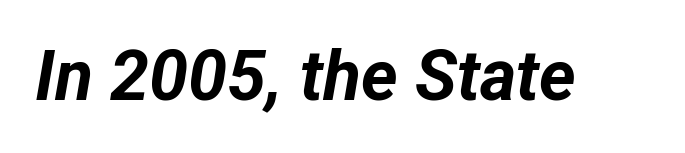
Quick note: italic. Varying glyph widths throughout — classic text-font behaviour. The passage shown is not underscored anywhere. Here the glyphs are tracked normally, forming tight word shapes. Strokes here are thick enough to call this a true bold.
